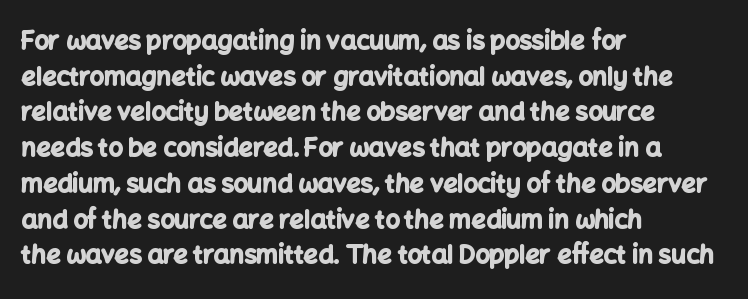
Q: Is the text bold? A: Yes.
Q: Is the text italic (slanted)? A: No, it is upright.
Q: Is the text underlined? A: No.
Q: How is the paragraph aligned? A: Left-aligned.
Q: Is the spacing between letters normal or unusually wide? A: Normal.
Q: Is the spacing between lines tight, normal or loose? A: Normal.
